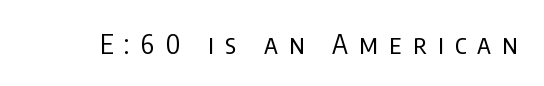
The image shows 27 px text type, upright; set unusually wide letter spacing (+0.41 em), not underlined.
